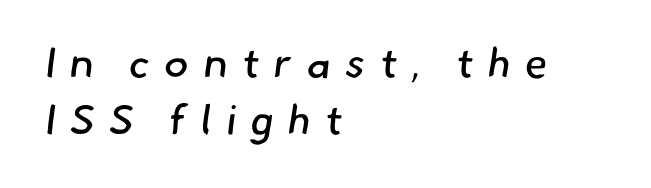
{"serif": "no", "bold": "no", "weight": "regular", "width": "normal", "stroke_contrast": "low", "x_height": "small", "monospaced": "no", "underline": "no", "align": "left", "line_spacing": "normal", "line_spacing_ratio": 1.35, "letter_spacing": "wide", "letter_spacing_em": 0.33, "glyph_px": 42}
